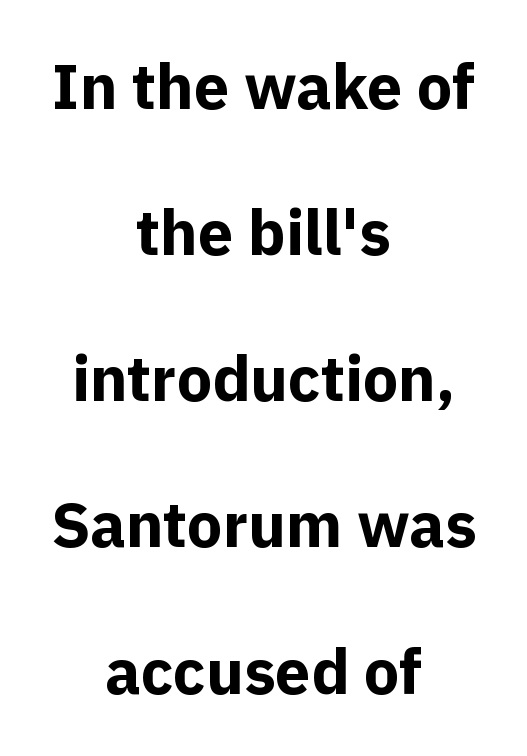
The image shows 63 px bold sans-serif type, upright; set centered, loose line spacing (2.32x), normal letter spacing, not underlined; a medium x-height.
